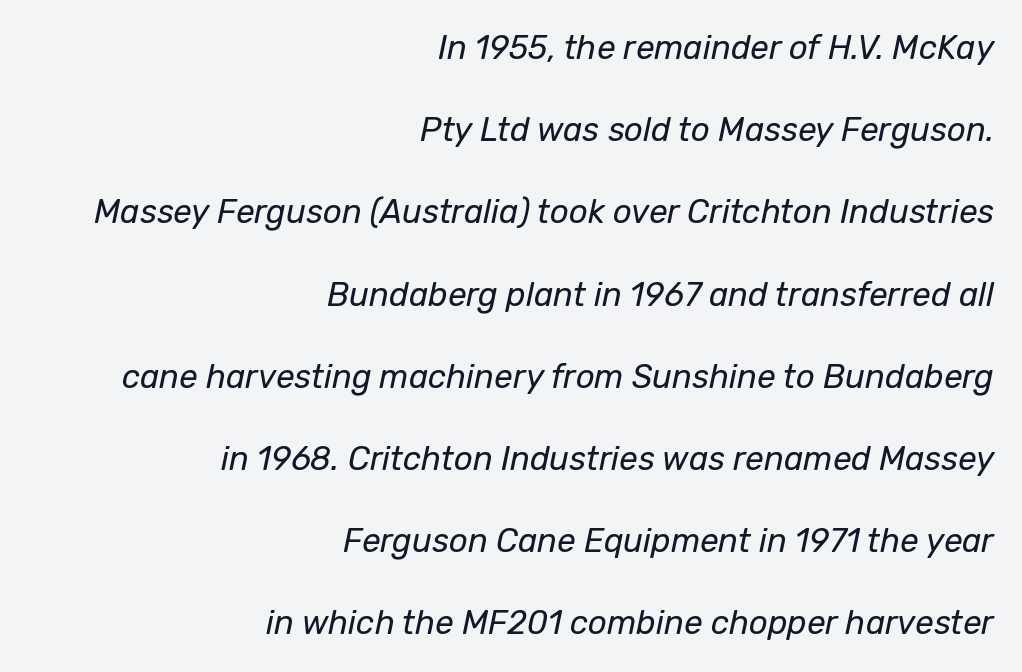
{"italic": "yes", "lean": "right", "slant_degrees": 12, "bold": "no", "weight": "regular", "width": "normal", "stroke_contrast": "low", "x_height": "medium", "monospaced": "no", "underline": "no", "align": "right", "line_spacing": "loose", "line_spacing_ratio": 2.49, "letter_spacing": "normal", "letter_spacing_em": 0.0, "glyph_px": 33}
